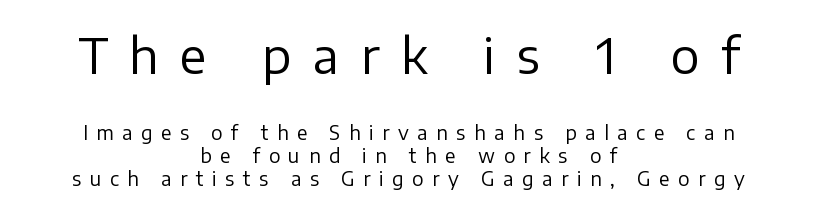
The image shows 48 px regular-weight sans-serif type, upright; set centered, line spacing 1.2x, unusually wide letter spacing (+0.45 em), not underlined; the first (top) block is 2.53x larger; low stroke contrast and a medium x-height.
